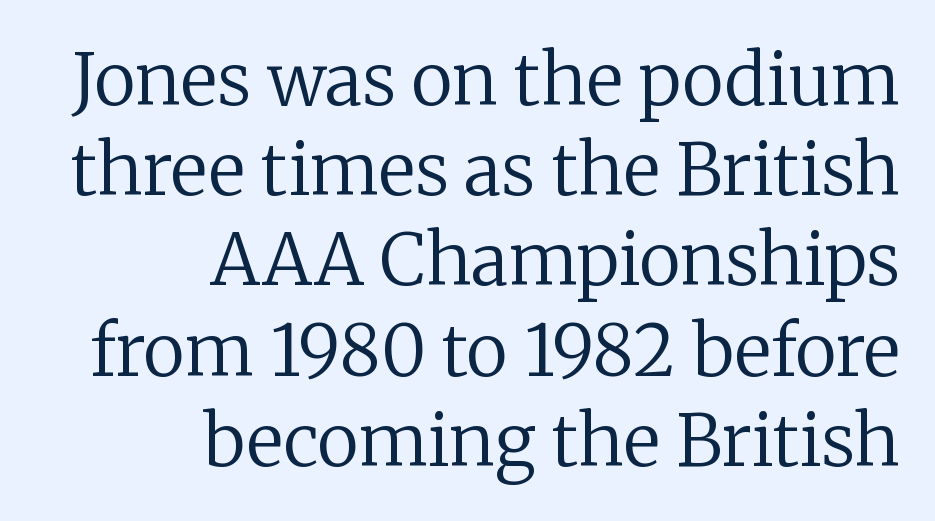
Q: Is the text bold? A: No.
Q: Is the text italic (slanted)? A: No, it is upright.
Q: Is the typeface a serif or a sans-serif typeface? A: Serif.
Q: Is the text underlined? A: No.
Q: How is the paragraph aligned? A: Right-aligned.
Q: Is the spacing between letters normal or unusually wide? A: Normal.
Q: Is the spacing between lines tight, normal or loose? A: Normal.
Q: Width (condensed, normal, or wide)? A: Normal.
Q: Stroke contrast? A: Low.
Q: x-height? A: Medium.
Q: Monospaced? A: No.
